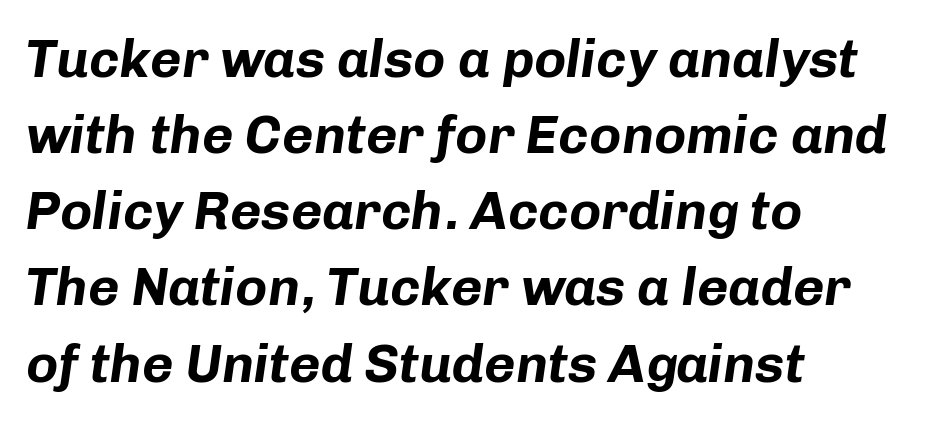
The image shows 54 px bold type, italic (leaning right); set left-aligned, normal line spacing (1.41x), normal letter spacing, not underlined; low stroke contrast and a medium x-height.
